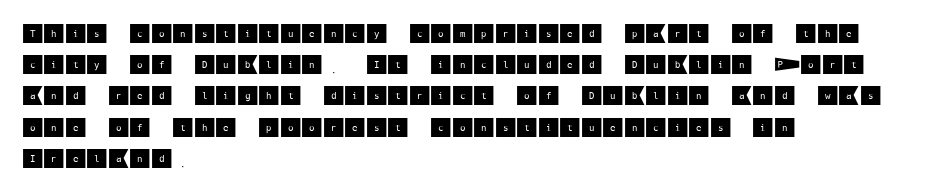
Q: Is the text italic (slanted)? A: No, it is upright.
Q: Is the text underlined? A: No.
Q: How is the paragraph aligned? A: Left-aligned.
Q: Is the spacing between letters normal or unusually wide? A: Normal.
Q: Is the spacing between lines tight, normal or loose? A: Normal.
